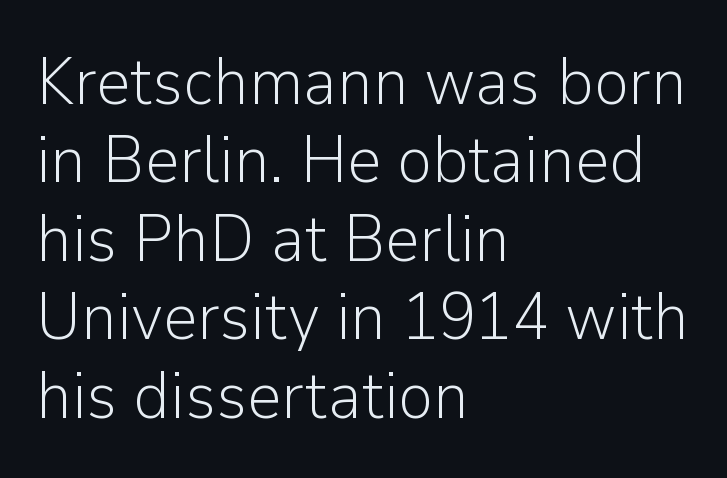
{"serif": "no", "italic": "no", "bold": "no", "weight": "light", "width": "normal", "stroke_contrast": "low", "x_height": "medium", "monospaced": "no", "underline": "no", "align": "left", "line_spacing_ratio": 1.17, "letter_spacing": "normal", "letter_spacing_em": 0.0, "glyph_px": 67}
